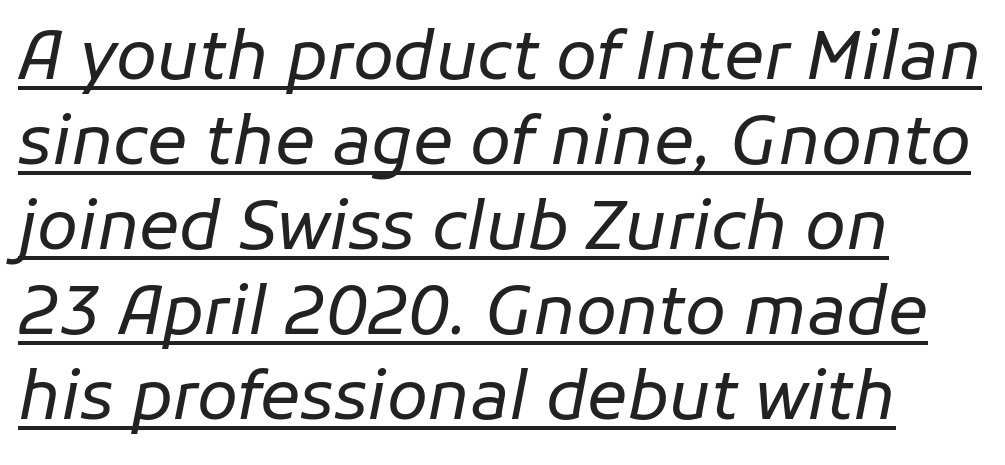
Between one letter and the next there's only the usual sliver of space. Is this a fixed-width face? No — the glyphs have proportional, varying widths. It's the slanting kind of type. In CSS terms this would be text-align: left. Decoration check: the copy is underlined. The characters are drawn with everyday or finer stroke widths.
